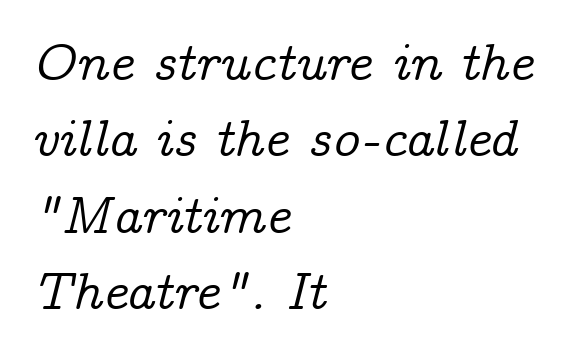
The image shows 53 px serif type, italic (leaning right); set left-aligned, normal line spacing (1.44x), normal letter spacing, not underlined; low stroke contrast and a medium x-height.
